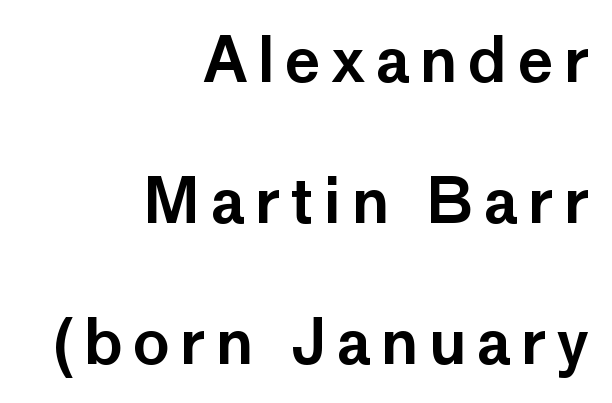
The foot of each line stays bare and open. Quick note: interline space is abundant. Varying glyph widths throughout — classic text-font behaviour. Does the copy run flush right? Yes — the right margin is perfectly even. Every stem runs plumb, perpendicular to the baseline. The face used here is a sans, in the tradition of grotesques and geometrics.
